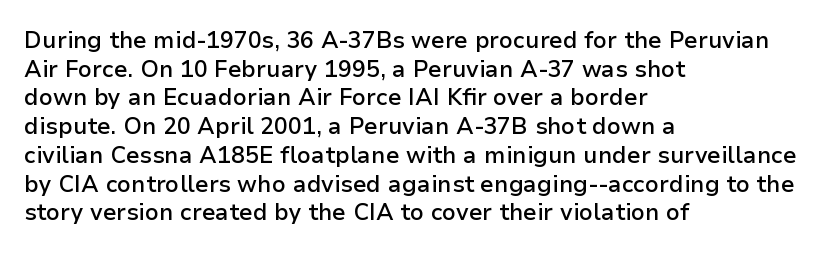
The image shows 23 px text type, upright; set left-aligned, normal line spacing (1.25x), normal letter spacing, not underlined.
